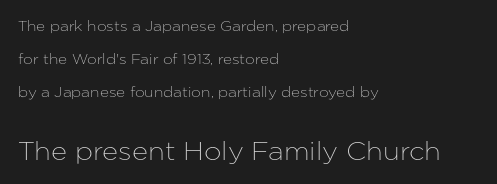
{"italic": "no", "underline": "no", "align": "left", "line_spacing": "loose", "line_spacing_ratio": 2.36, "letter_spacing": "normal", "letter_spacing_em": 0.0, "larger_block": "second", "size_ratio": 1.79, "glyph_px": 25}
